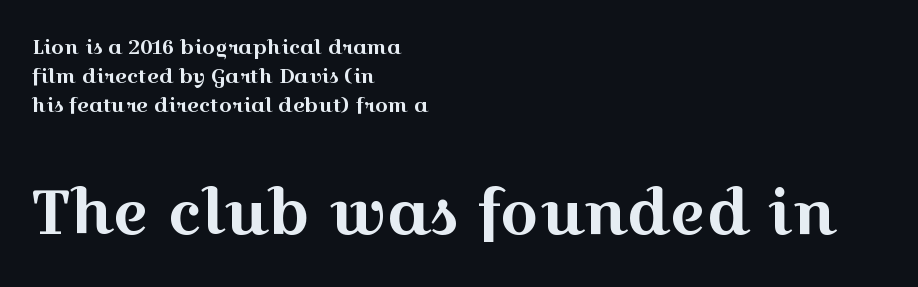
{"serif": "yes", "italic": "no", "width": "wide", "x_height": "medium", "monospaced": "no", "underline": "no", "align": "left", "line_spacing": "normal", "line_spacing_ratio": 1.45, "letter_spacing": "normal", "letter_spacing_em": 0.0, "larger_block": "second", "size_ratio": 3.05, "glyph_px": 61}
